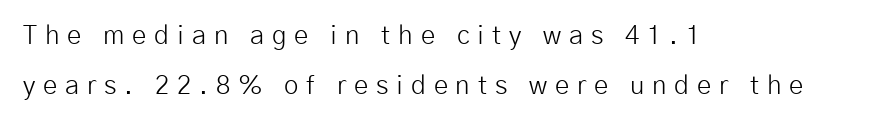
{"italic": "no", "bold": "no", "underline": "no", "align": "left", "line_spacing": "loose", "line_spacing_ratio": 1.91, "letter_spacing": "wide", "letter_spacing_em": 0.3, "glyph_px": 26}
